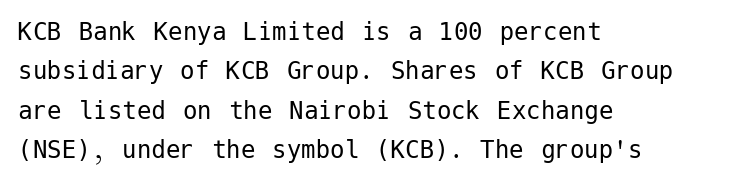
The image shows 29 px regular-weight sans-serif type, upright; set left-aligned, normal line spacing (1.36x), normal letter spacing, not underlined; low stroke contrast and a medium x-height.
